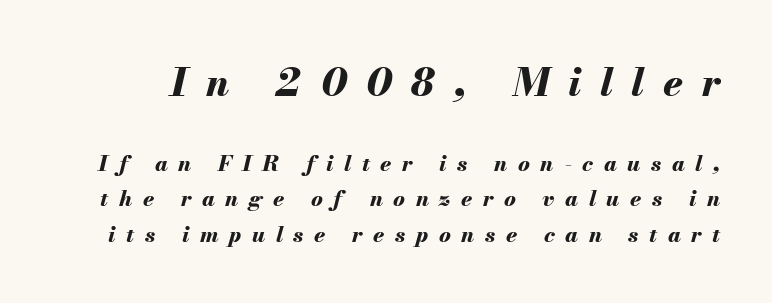
The face used here is proportionally spaced, like ordinary book or web type. The letters in the upper block stand taller than those in the block below. The foot of each line stays bare and open. Baseline-to-baseline distance is the conventional proportion of letter height. The text carries the slant typical of an italic or oblique font. The letterforms stand isolated, each surrounded by extra space.
